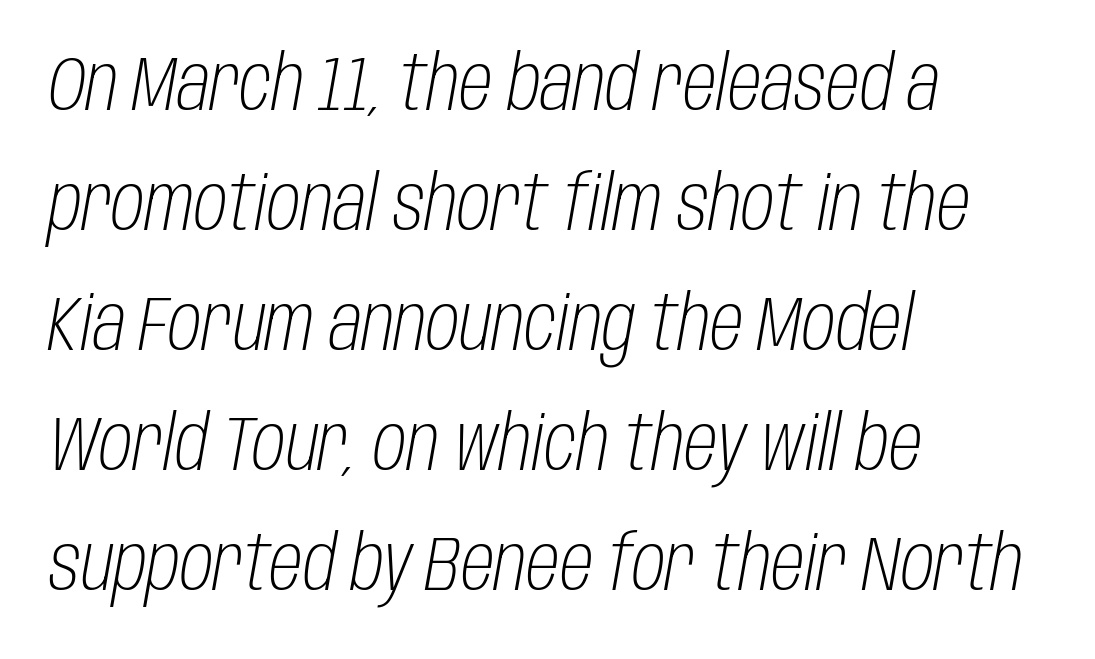
{"italic": "yes", "lean": "right", "slant_degrees": 10, "bold": "no", "weight": "light", "width": "condensed", "stroke_contrast": "low", "x_height": "large", "monospaced": "no", "underline": "no", "align": "left", "line_spacing": "normal", "line_spacing_ratio": 1.58, "letter_spacing": "normal", "letter_spacing_em": 0.0, "glyph_px": 76}
